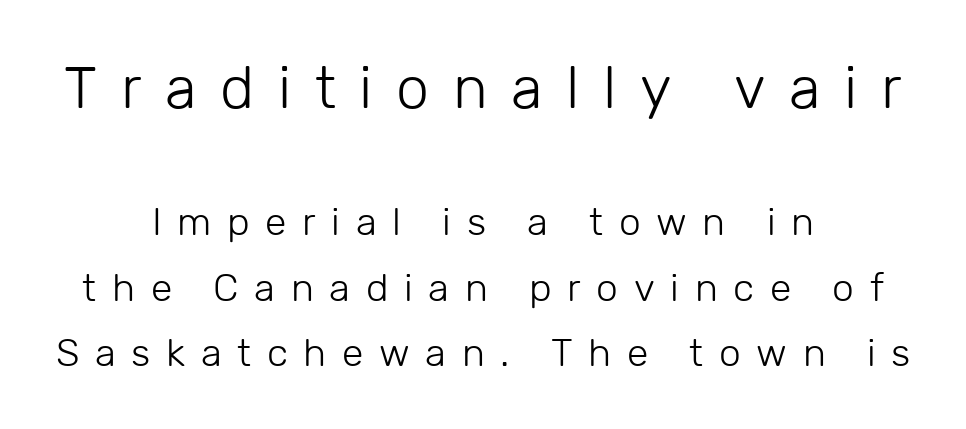
{"serif": "no", "italic": "no", "bold": "no", "weight": "light", "width": "normal", "stroke_contrast": "low", "x_height": "medium", "monospaced": "no", "underline": "no", "align": "center", "line_spacing": "normal", "line_spacing_ratio": 1.68, "letter_spacing": "wide", "letter_spacing_em": 0.4, "larger_block": "first", "size_ratio": 1.51, "glyph_px": 59}
